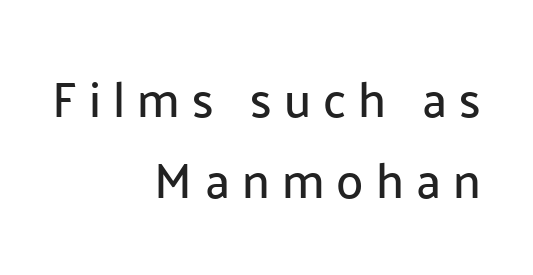
The image shows 49 px sans-serif type, upright; set right-aligned, normal line spacing (1.65x), unusually wide letter spacing (+0.25 em), not underlined; low stroke contrast and a medium x-height.
